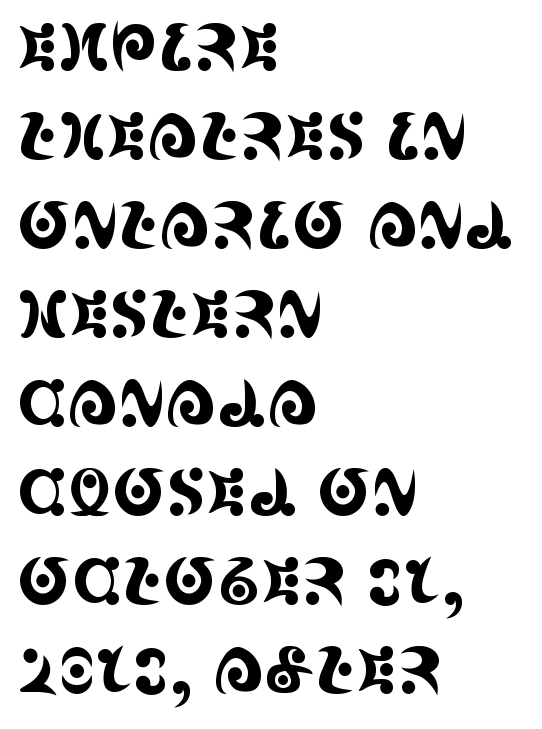
The passage shown is typed in a proportional face where columns would drift. Old-style or modern, the face here clearly has serifs. Any mark beneath the type? The region is blank. Teacher's note: observe the even left margin — that is flush-left alignment. Notice how the stems are strictly vertical — no italics here.
